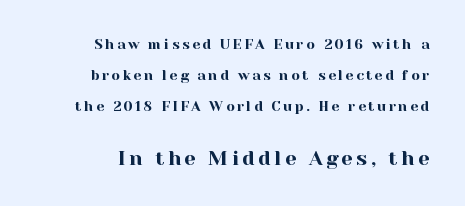
The image shows 20 px text type, upright; set loose line spacing (2.23x), not underlined; the second (bottom) block is 1.43x larger.
